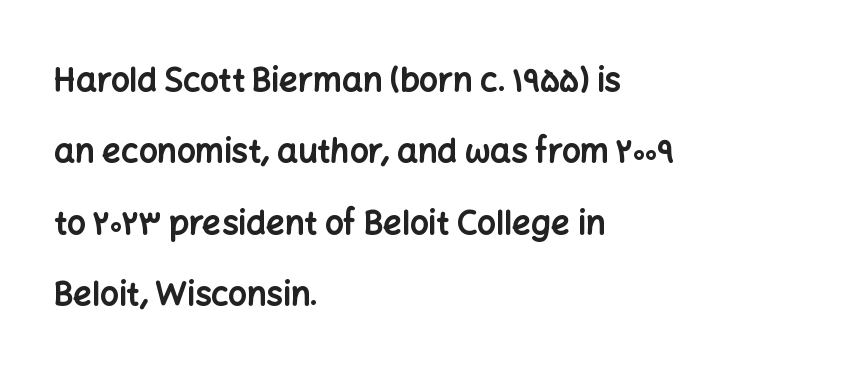
The image shows 33 px bold sans-serif type, upright; set left-aligned, loose line spacing (2.16x), normal letter spacing, not underlined; low stroke contrast and a medium x-height.
